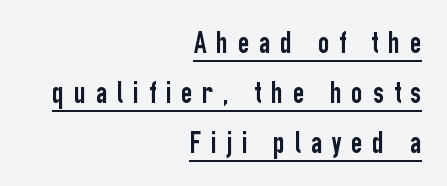
This sample has the flowing, uneven cadence of proportional lettering. The font family rendered here belongs to the sans-serif group. Every row of glyphs terminates at an identical x-position on the right. The rendering uses the underline text-decoration. The gaps between neighbouring characters are conspicuously large. Tall strokes in this sample are plumb rather than angled.
